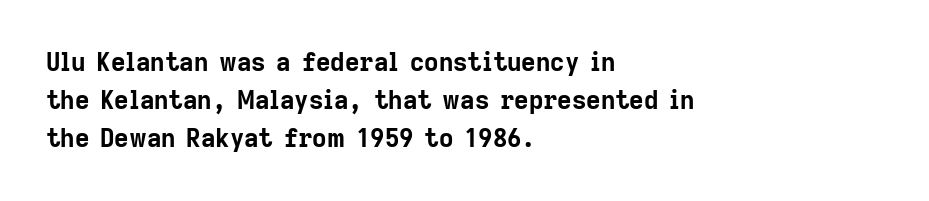
The image shows 25 px bold type, upright; set left-aligned, normal line spacing (1.53x), normal letter spacing, not underlined.
